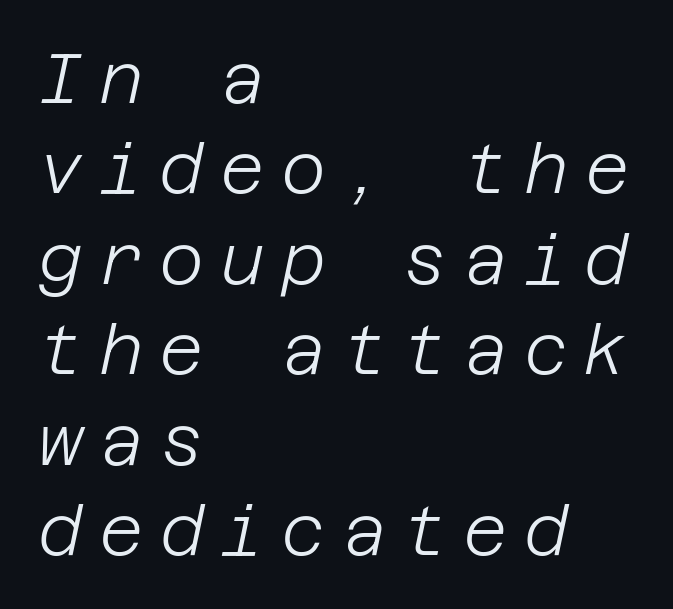
Regarding leading, the lines here are spaced in the standard way. No extra ink here — the face is not bold. The face used here is rendered with a markedly widened letterfit. Unmarked baselines from the first word to the last. The passage is arranged the way most books set body copy — flush left.
